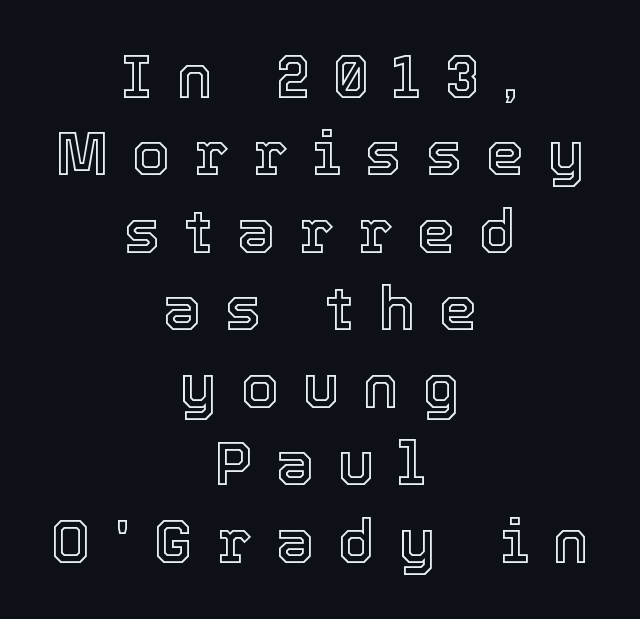
{"italic": "no", "width": "normal", "x_height": "medium", "monospaced": "no", "underline": "no", "align": "center", "line_spacing": "normal", "line_spacing_ratio": 1.27, "letter_spacing": "wide", "letter_spacing_em": 0.39, "glyph_px": 61}
